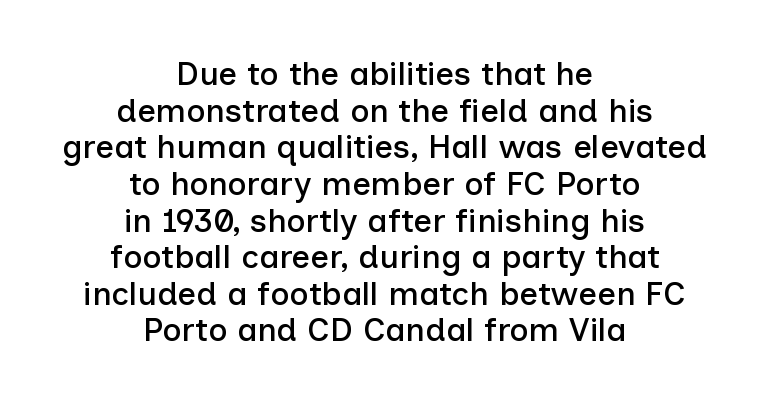
Q: Is the text italic (slanted)? A: No, it is upright.
Q: Is the typeface a serif or a sans-serif typeface? A: Sans-serif.
Q: Is the text underlined? A: No.
Q: How is the paragraph aligned? A: Centered.
Q: Is the spacing between letters normal or unusually wide? A: Normal.
Q: Is the spacing between lines tight, normal or loose? A: Tight.
Q: Width (condensed, normal, or wide)? A: Normal.
Q: Stroke contrast? A: Low.
Q: x-height? A: Medium.
Q: Monospaced? A: No.
